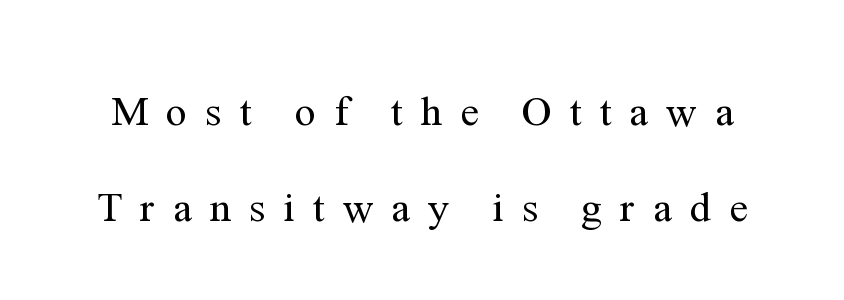
Q: Is the text bold? A: No.
Q: Is the text italic (slanted)? A: No, it is upright.
Q: Is the typeface a serif or a sans-serif typeface? A: Serif.
Q: Is the text underlined? A: No.
Q: Is the spacing between letters normal or unusually wide? A: Unusually wide.
Q: Is the spacing between lines tight, normal or loose? A: Loose.
Q: Width (condensed, normal, or wide)? A: Normal.
Q: Stroke contrast? A: Medium.
Q: x-height? A: Medium.
Q: Monospaced? A: No.
